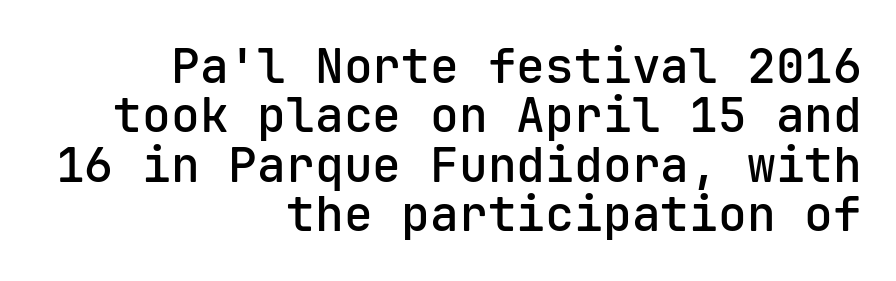
This is the regular roman posture of the typeface. The specimen omits any rule beneath the text block's lines. The passage shown stacks its lines with hardly any gap. Moderately thickened strokes mark this as semibold type. Tracking here is standard; glyphs follow each other at the usual distance. This rendering uses right alignment, leaving the left contour irregular.
